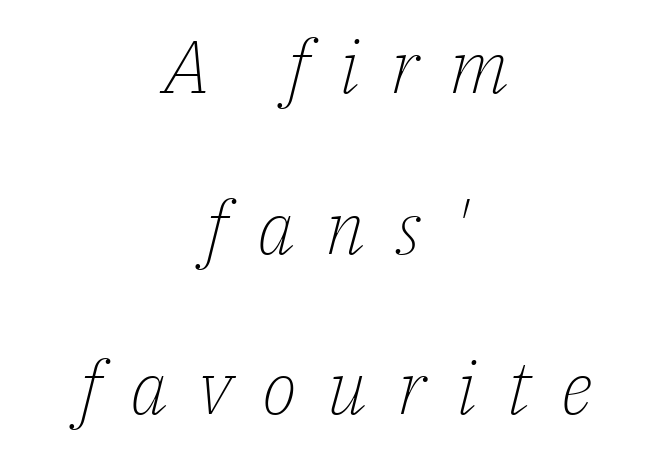
The image shows 74 px light serif type, italic (leaning right); set centered, loose line spacing (2.17x), unusually wide letter spacing (+0.41 em), not underlined; low stroke contrast and a medium x-height.
